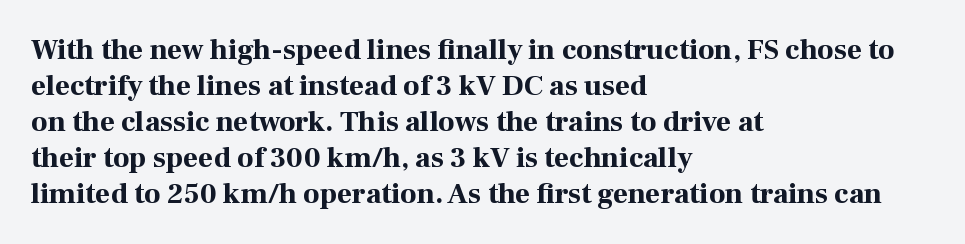
The image shows 29 px bold serif type, upright; set left-aligned, line spacing 1.24x, normal letter spacing, not underlined; high stroke contrast and a medium x-height.
